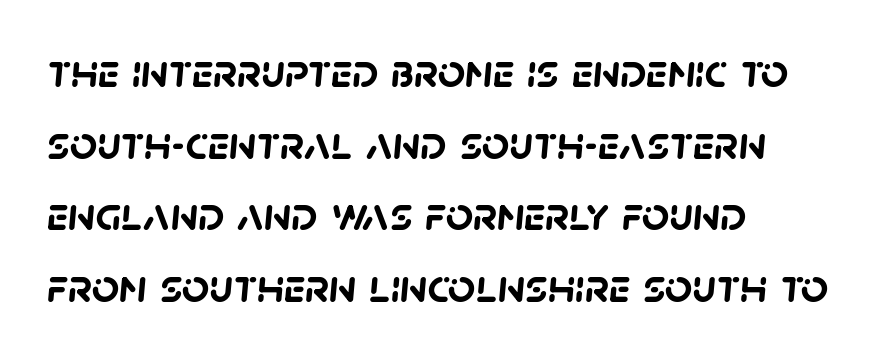
Character widths vary here, with narrow letters taking less room than wide ones. The words here are not underlined. If you drew a ruler down the left edge, every line would touch it. These words are printed bold, with thick strokes throughout. Caption: standard tracking, unaltered.
